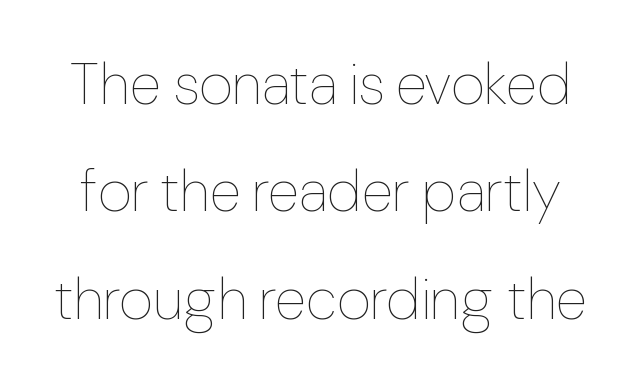
The image shows 58 px thin type, upright; set line spacing 1.85x, normal letter spacing, not underlined; low stroke contrast and a medium x-height.
